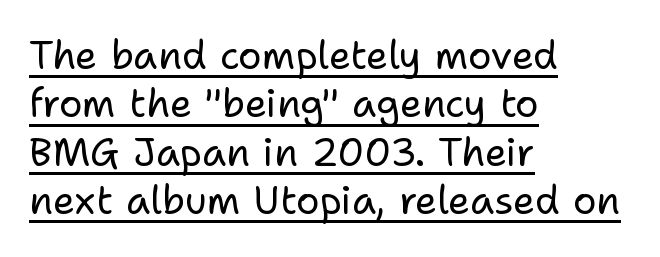
Rendered with straight, roman letterforms. Varying glyph widths throughout — classic text-font behaviour. This rendering employs a face without finishing strokes, i.e., a sans-serif. The passage shown has conventional tracking throughout.
